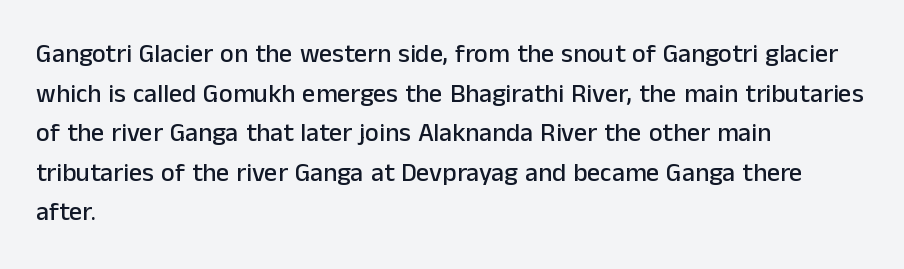
{"italic": "no", "underline": "no", "align": "left", "line_spacing": "normal", "line_spacing_ratio": 1.52, "letter_spacing": "normal", "letter_spacing_em": 0.0, "glyph_px": 26}
